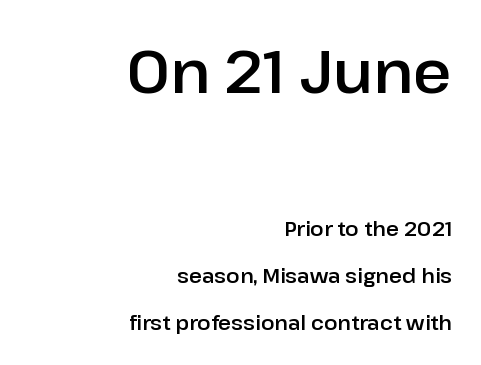
{"serif": "no", "italic": "no", "width": "normal", "stroke_contrast": "low", "x_height": "medium", "monospaced": "no", "underline": "no", "align": "right", "line_spacing": "loose", "line_spacing_ratio": 2.34, "letter_spacing": "normal", "letter_spacing_em": 0.0, "larger_block": "first", "size_ratio": 2.95, "glyph_px": 59}
